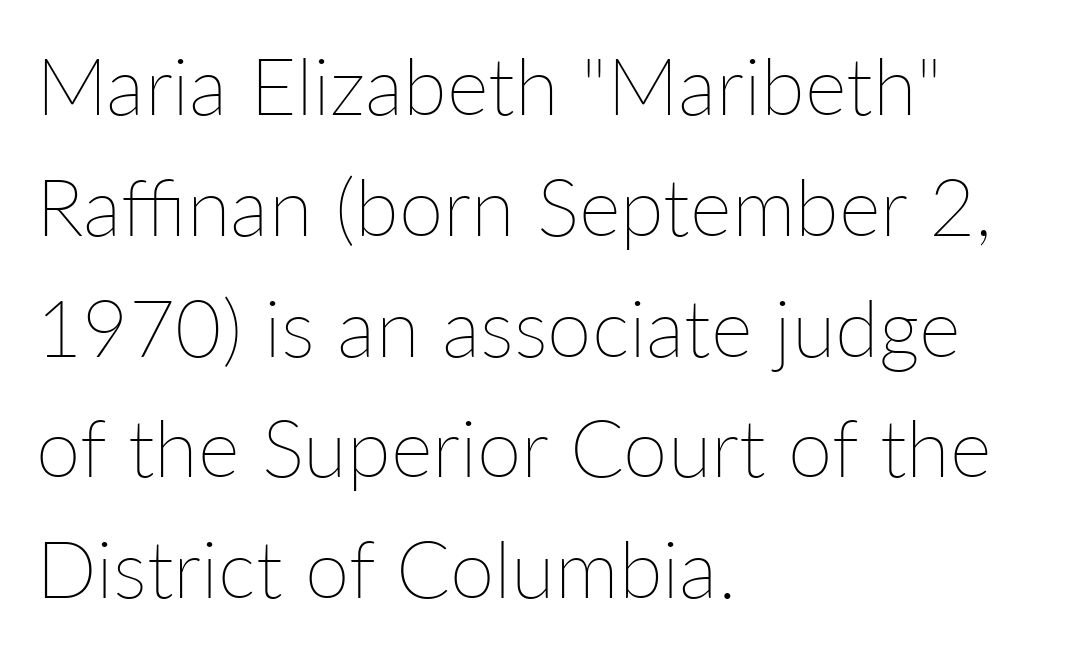
{"italic": "no", "bold": "no", "weight": "thin", "width": "normal", "stroke_contrast": "low", "x_height": "medium", "monospaced": "no", "underline": "no", "align": "left", "line_spacing": "normal", "line_spacing_ratio": 1.51, "letter_spacing": "normal", "letter_spacing_em": 0.0, "glyph_px": 80}
